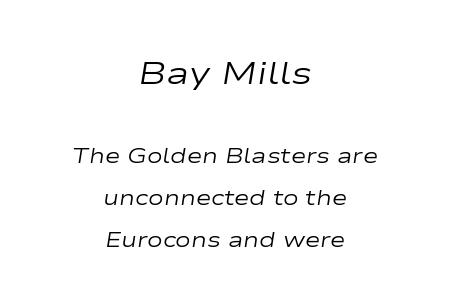
Q: Is the text bold? A: No.
Q: Is the text italic (slanted)? A: Yes, it leans right by about 9 degrees.
Q: Is the text underlined? A: No.
Q: How is the paragraph aligned? A: Centered.
Q: Is the spacing between letters normal or unusually wide? A: Normal.
Q: Is the spacing between lines tight, normal or loose? A: Loose.
Q: Which block of text is set in a larger size, the first (top) or the second (bottom)? A: The first (top) one.
Q: Width (condensed, normal, or wide)? A: Wide.
Q: Stroke contrast? A: Low.
Q: x-height? A: Medium.
Q: Monospaced? A: No.
